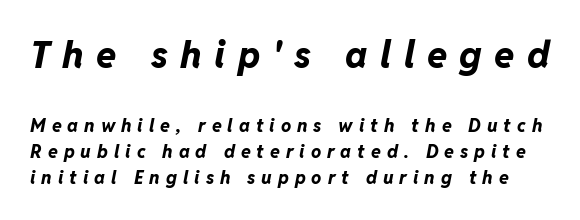
Q: Is the text bold? A: Yes.
Q: Is the text italic (slanted)? A: Yes, it leans right by about 11 degrees.
Q: Is the text underlined? A: No.
Q: Is the spacing between letters normal or unusually wide? A: Unusually wide.
Q: Is the spacing between lines tight, normal or loose? A: Normal.
Q: Which block of text is set in a larger size, the first (top) or the second (bottom)? A: The first (top) one.
Q: Width (condensed, normal, or wide)? A: Normal.
Q: Stroke contrast? A: Low.
Q: x-height? A: Medium.
Q: Monospaced? A: No.
